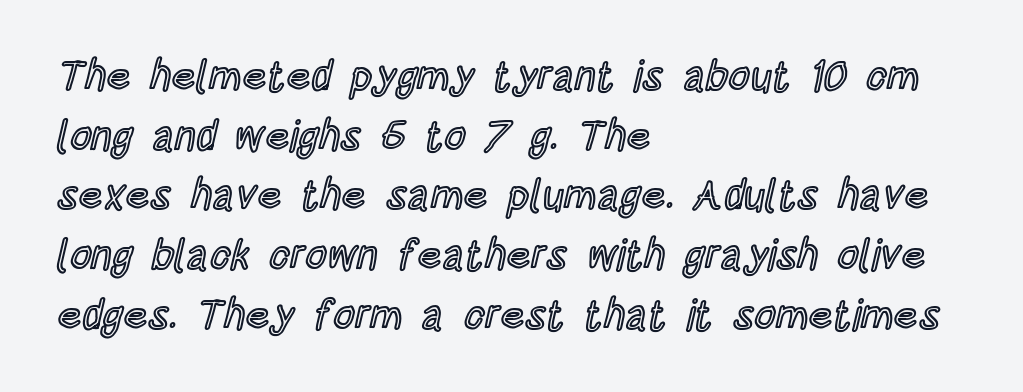
Q: Is the text italic (slanted)? A: Yes.
Q: Is the text underlined? A: No.
Q: How is the paragraph aligned? A: Left-aligned.
Q: Is the spacing between letters normal or unusually wide? A: Normal.
Q: Is the spacing between lines tight, normal or loose? A: Normal.
Q: Width (condensed, normal, or wide)? A: Condensed.
Q: x-height? A: Large.
Q: Monospaced? A: No.
